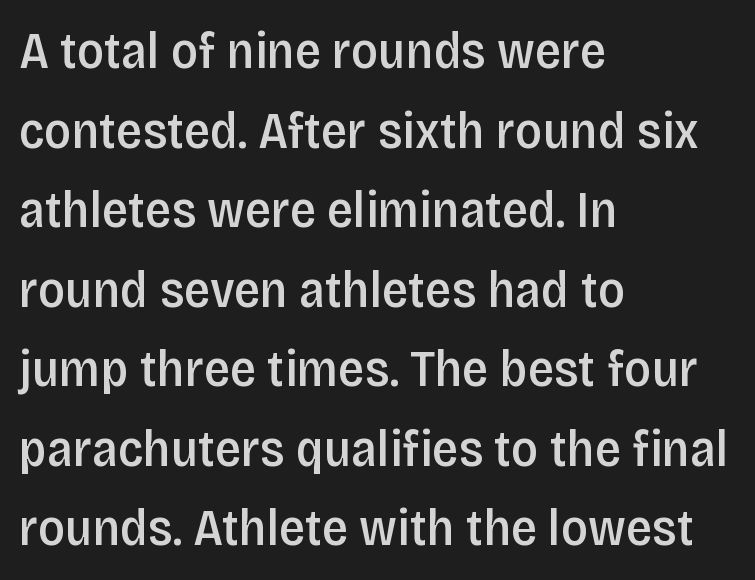
{"serif": "no", "italic": "no", "bold": "semi", "weight": "semibold", "width": "condensed", "stroke_contrast": "low", "x_height": "large", "monospaced": "no", "underline": "no", "align": "left", "line_spacing": "normal", "line_spacing_ratio": 1.53, "letter_spacing": "normal", "letter_spacing_em": 0.0, "glyph_px": 52}
